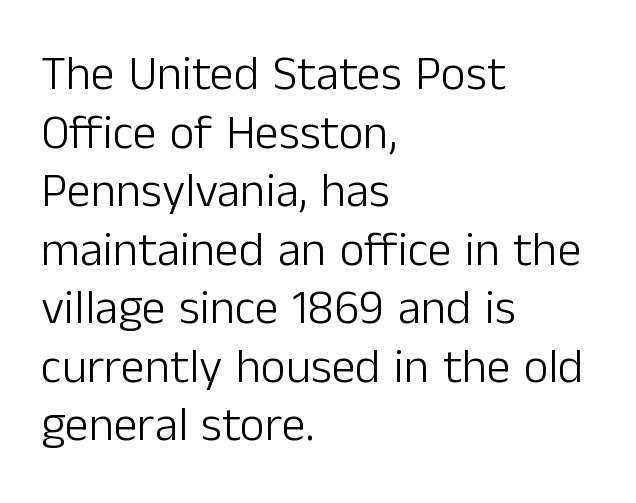
{"serif": "no", "italic": "no", "bold": "no", "weight": "light", "width": "normal", "stroke_contrast": "low", "x_height": "medium", "monospaced": "no", "underline": "no", "align": "left", "line_spacing_ratio": 1.22, "letter_spacing": "normal", "letter_spacing_em": 0.0, "glyph_px": 48}
